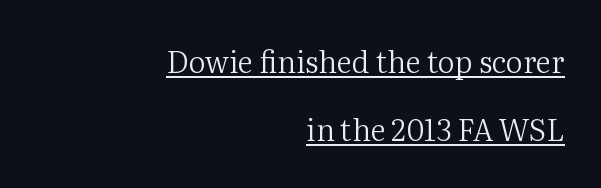
Q: Is the text bold? A: No.
Q: Is the text italic (slanted)? A: No, it is upright.
Q: Is the typeface a serif or a sans-serif typeface? A: Serif.
Q: Is the text underlined? A: Yes.
Q: How is the paragraph aligned? A: Right-aligned.
Q: Is the spacing between letters normal or unusually wide? A: Normal.
Q: Is the spacing between lines tight, normal or loose? A: Loose.
Q: Width (condensed, normal, or wide)? A: Normal.
Q: Stroke contrast? A: Medium.
Q: x-height? A: Medium.
Q: Monospaced? A: No.
